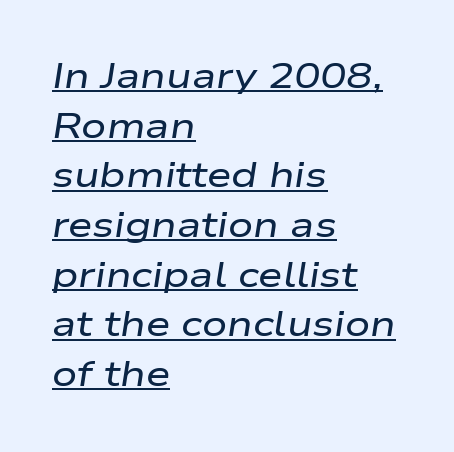
Nobody touched the tracking dial on this one. The rendering uses a moderate line-height, typical for paragraphs. The paragraph shown leans on its left margin. Italic: yes, the glyphs are oblique.
